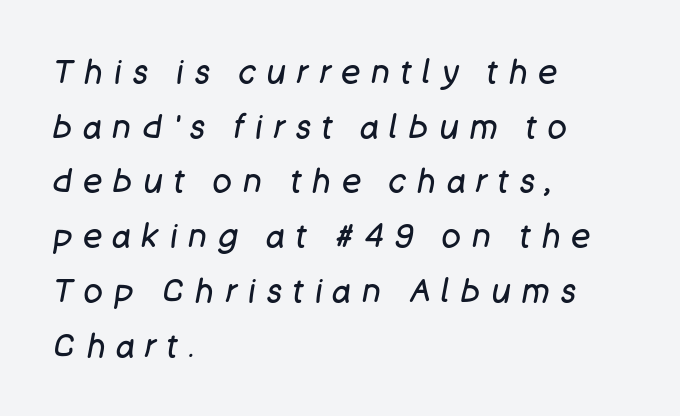
Words float on clear page, feet unadorned. Does the lettering tilt? It does — this is italic. Spacing verdict: proportional, widths tailored to each character. The weight tops out at a normal text grade. Each line starts at the same left margin while the right side varies. Does extra space separate the letters? Yes, quite a lot of it.
